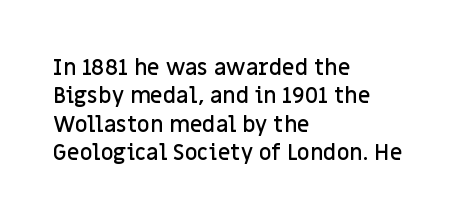
The image shows 22 px text type, upright; set left-aligned, normal line spacing (1.29x), normal letter spacing, not underlined.
